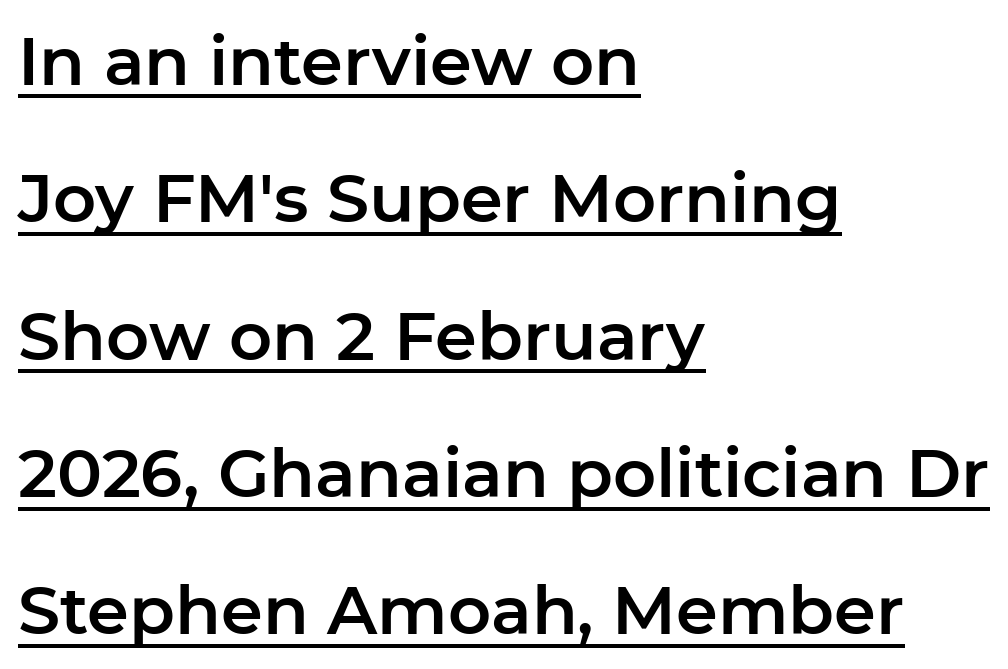
The image shows 67 px sans-serif type, upright; set left-aligned, loose line spacing (2.05x), normal letter spacing, underlined; low stroke contrast and a medium x-height.
